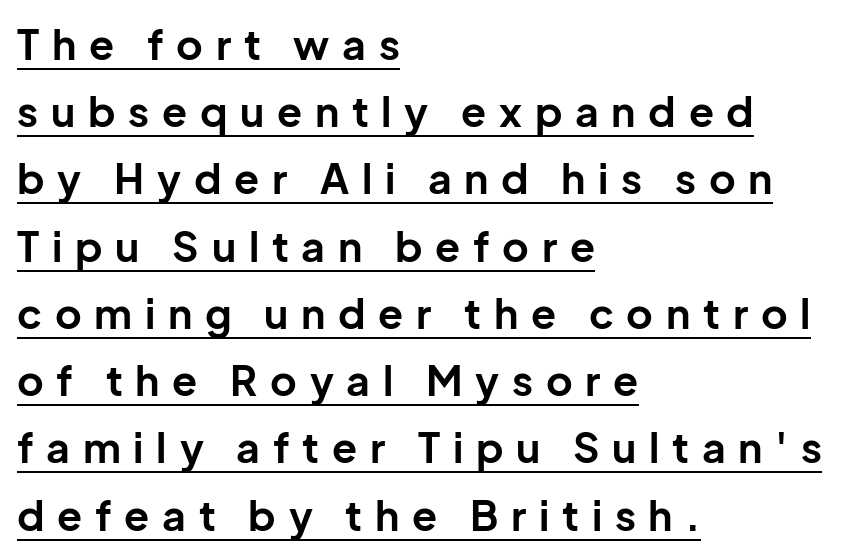
{"serif": "no", "italic": "no", "bold": "yes", "weight": "bold", "width": "normal", "stroke_contrast": "low", "x_height": "medium", "monospaced": "no", "underline": "yes", "align": "left", "line_spacing": "normal", "line_spacing_ratio": 1.64, "letter_spacing": "wide", "letter_spacing_em": 0.31, "glyph_px": 41}
